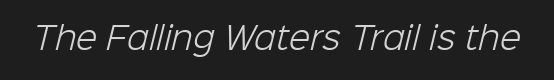
The image shows 31 px light sans-serif type; set normal letter spacing, not underlined; low stroke contrast and a medium x-height.
